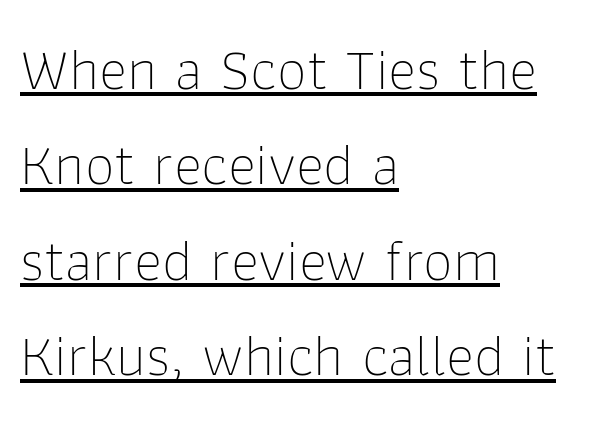
Stroke thickness stays within the range of a standard reading face or lighter. To sum up the face: it is a sans, with no serifs. One glance says typical: line gaps are just what's usual. Each line starts at the same left margin while the right side varies.
